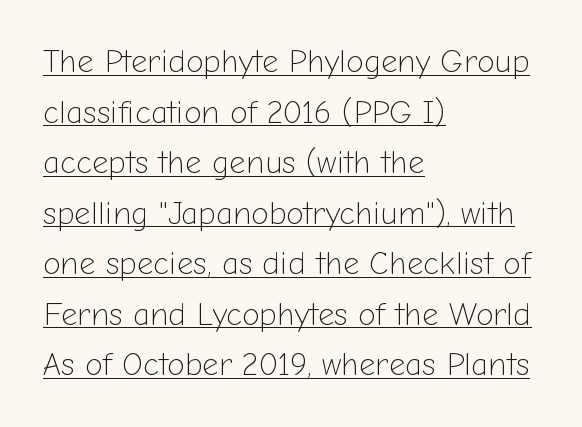
The image shows 32 px light sans-serif type, upright; set left-aligned, normal line spacing (1.58x), normal letter spacing, underlined; low stroke contrast and a medium x-height.
